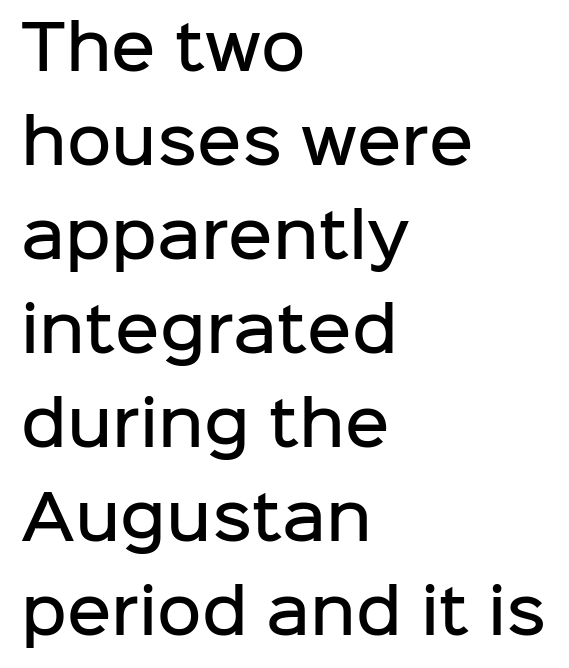
The image shows 61 px semibold sans-serif type, upright; set left-aligned, normal line spacing (1.54x), normal letter spacing, not underlined; low stroke contrast and a medium x-height.
